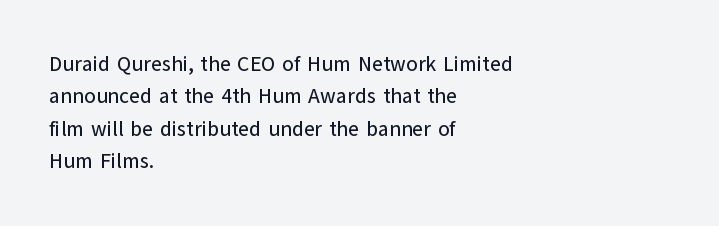
Glyph-to-glyph distance matches everyday printed text. Upright lettering throughout. Notice how descenders clear the ascenders below comfortably — that's standard leading. The strip under each line holds only bare page. Layout note: lines flush left.
